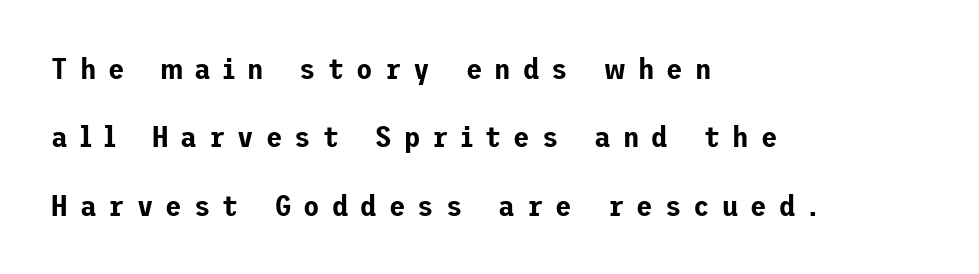
When letters stand straight like this, we call the style roman or upright. Examine the stroke ends and you'll find no serifs. Anything drawn beneath the words? Only blank space. The letterforms stand isolated, each surrounded by extra space. Where is the straight margin? On the left.
